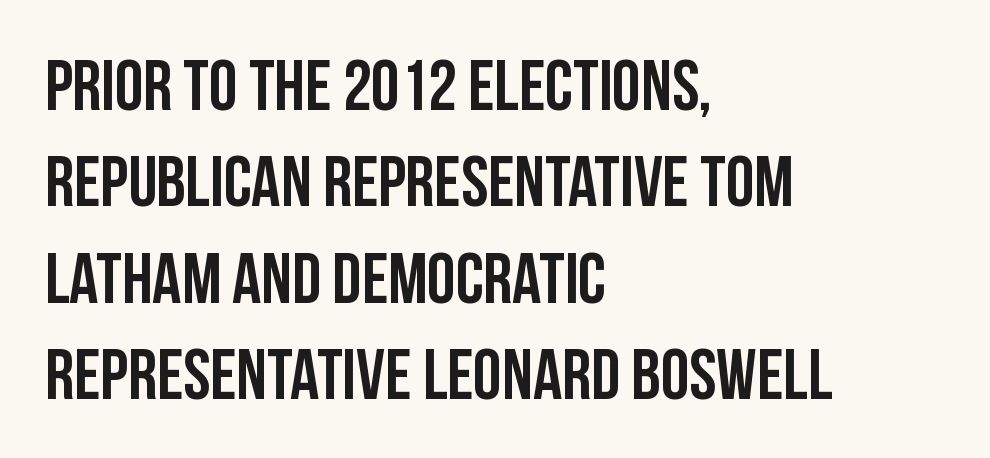
There is no visible air inserted between adjacent glyphs. A typesetter would call this proportional, since set widths differ per character. The lines sit at an ordinary, default distance from one another. The passage shown is not underscored anywhere. The characters display no serif detailing; their extremities are plain. Designer's note — italics off, roman on.
